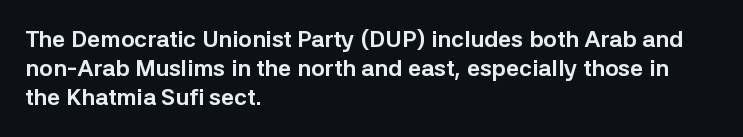
{"italic": "no", "bold": "yes", "underline": "no", "align": "left", "line_spacing": "normal", "line_spacing_ratio": 1.27, "letter_spacing": "normal", "letter_spacing_em": 0.0, "glyph_px": 23}
